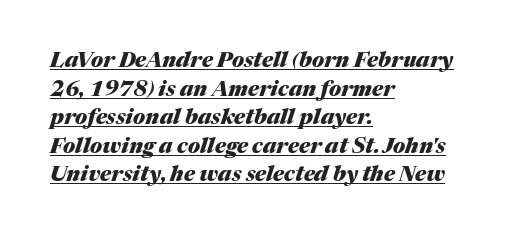
Between one letter and the next there's only the usual sliver of space. Looks like someone drew a line under every word here. The block of text has a typical density, with ordinary space between rows. The passage shown leans; its letterforms are oblique.
